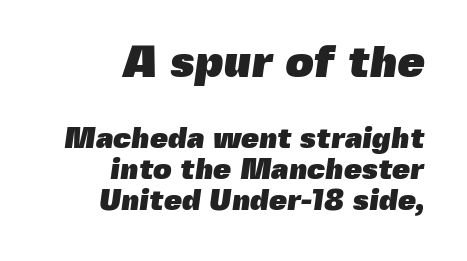
{"serif": "no", "bold": "yes", "weight": "heavy", "width": "normal", "x_height": "medium", "monospaced": "no", "underline": "no", "align": "right", "line_spacing": "tight", "line_spacing_ratio": 1.07, "letter_spacing": "normal", "letter_spacing_em": 0.0, "larger_block": "first", "size_ratio": 1.52, "glyph_px": 44}
